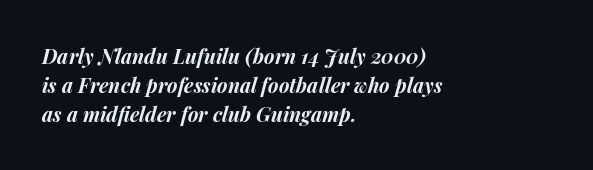
The image shows 20 px bold type, italic (leaning right); set left-aligned, normal line spacing (1.45x), normal letter spacing, not underlined.
